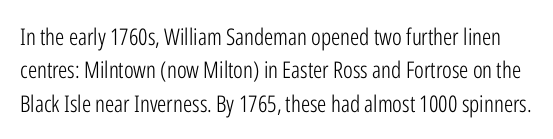
The image shows 23 px text type, upright; set normal line spacing (1.45x), normal letter spacing, not underlined.
